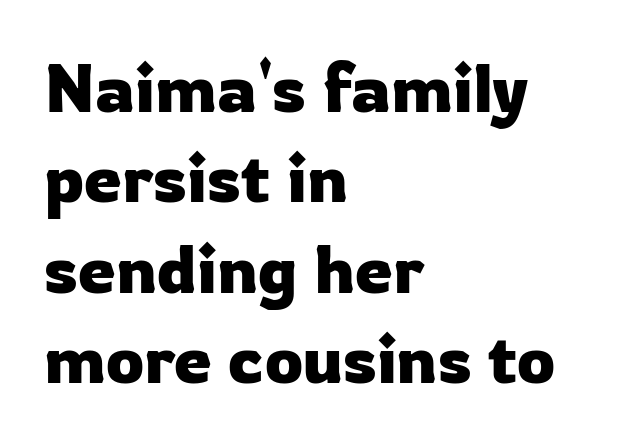
If you drew a ruler down the left edge, every line would touch it. Does the leading feel generous? No, just average. Is this a fixed-width face? No — the glyphs have proportional, varying widths. Only glyphs here, with clear space below each row.
